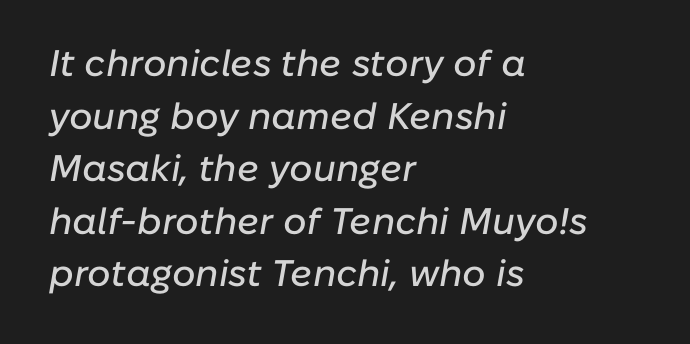
Q: Is the text italic (slanted)? A: Yes, it leans right by about 10 degrees.
Q: Is the text underlined? A: No.
Q: How is the paragraph aligned? A: Left-aligned.
Q: Is the spacing between letters normal or unusually wide? A: Normal.
Q: Is the spacing between lines tight, normal or loose? A: Normal.
Q: Width (condensed, normal, or wide)? A: Normal.
Q: Stroke contrast? A: Low.
Q: x-height? A: Medium.
Q: Monospaced? A: No.
